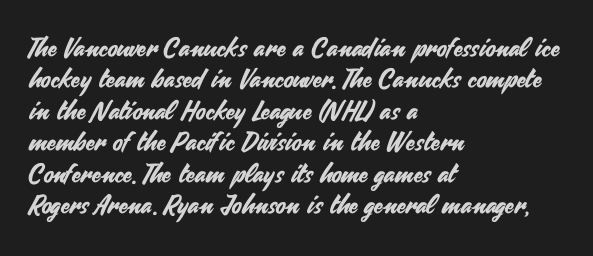
{"underline": "no", "align": "left", "line_spacing_ratio": 1.21, "letter_spacing": "normal", "letter_spacing_em": 0.0, "glyph_px": 26}
